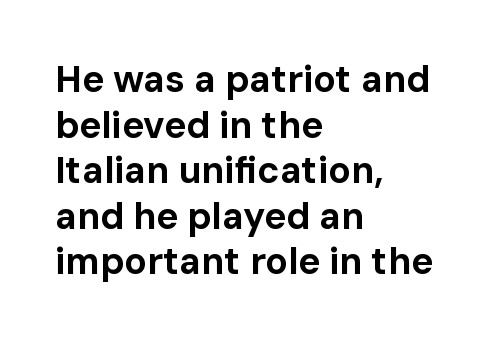
Q: Is the text bold? A: Yes.
Q: Is the text italic (slanted)? A: No, it is upright.
Q: Is the typeface a serif or a sans-serif typeface? A: Sans-serif.
Q: Is the text underlined? A: No.
Q: How is the paragraph aligned? A: Left-aligned.
Q: Is the spacing between letters normal or unusually wide? A: Normal.
Q: Width (condensed, normal, or wide)? A: Normal.
Q: Stroke contrast? A: Low.
Q: x-height? A: Medium.
Q: Monospaced? A: No.
